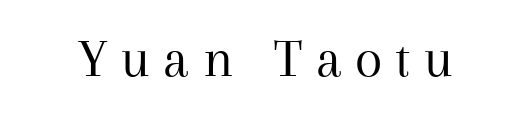
Each row of text sits above clean, open space. Ordinary non-slanted type is in use. Typographically, this falls in the serif category. Proportional: the letters do not fall into vertical columns. Stems here are at most as thick as an everyday book face. What stands out about the letter spacing? Its width — letters are far apart.
